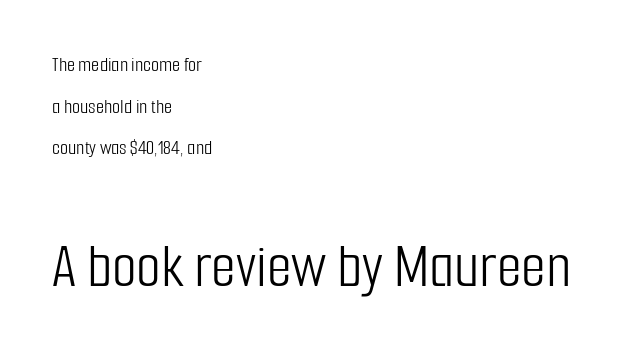
The image shows 64 px light, condensed sans-serif type, upright; set left-aligned, loose line spacing (1.98x), normal letter spacing, not underlined; the second (bottom) block is 3.05x larger; low stroke contrast and a medium x-height.
